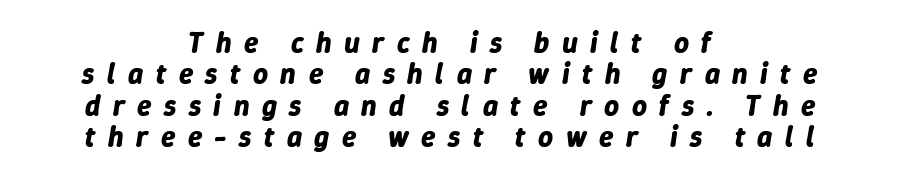
Q: Is the text bold? A: Yes.
Q: Is the text italic (slanted)? A: Yes, it leans right by about 9 degrees.
Q: Is the text underlined? A: No.
Q: How is the paragraph aligned? A: Centered.
Q: Is the spacing between letters normal or unusually wide? A: Unusually wide.
Q: Is the spacing between lines tight, normal or loose? A: Tight.
Q: Width (condensed, normal, or wide)? A: Normal.
Q: Stroke contrast? A: Low.
Q: x-height? A: Medium.
Q: Monospaced? A: No.
